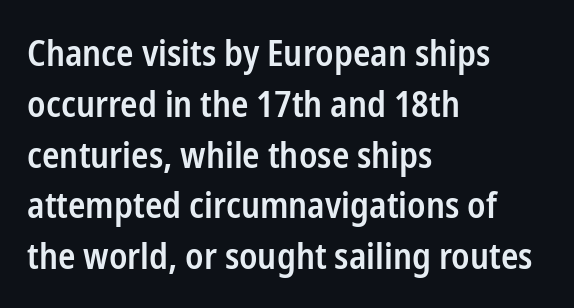
The image shows 36 px semibold, condensed sans-serif type, upright; set left-aligned, normal line spacing (1.41x), normal letter spacing, not underlined; low stroke contrast and a medium x-height.
